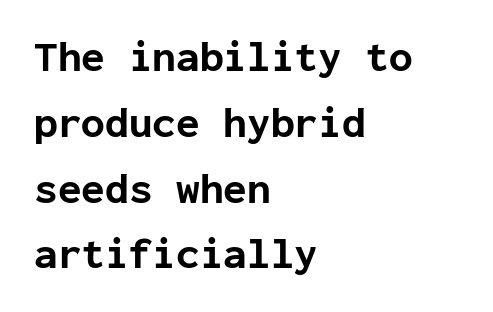
{"serif": "no", "italic": "no", "bold": "yes", "weight": "bold", "width": "normal", "stroke_contrast": "low", "x_height": "medium", "monospaced": "yes", "underline": "no", "align": "left", "line_spacing": "normal", "line_spacing_ratio": 1.53, "letter_spacing": "normal", "letter_spacing_em": 0.0, "glyph_px": 43}
